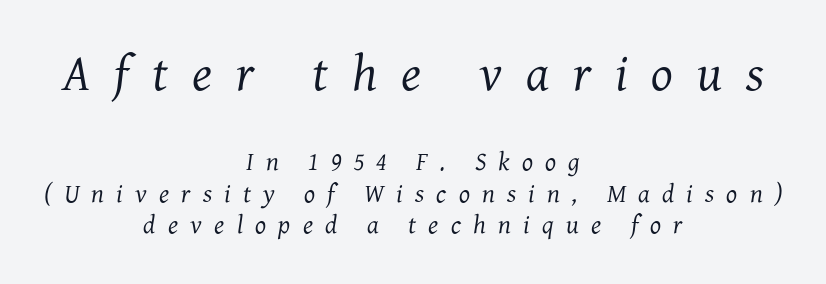
Between these two stacked blocks, the higher one wins on size. This sample uses a serif face. The strokes are not fattened; the text isn't bold. Letters rest on an invisible, unmarked baseline. The letters advance in unequal steps, a hallmark of proportional type. The whitespace from short lines is split evenly between both sides.
